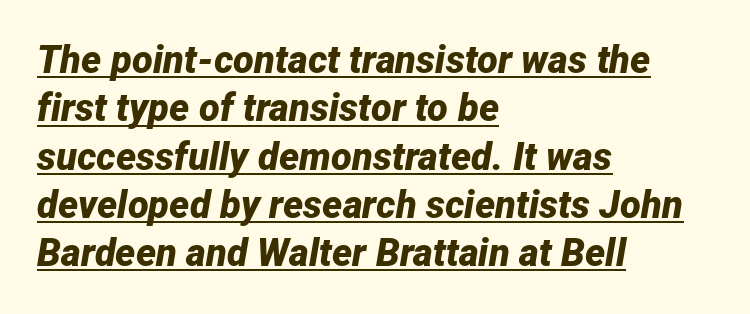
Q: Is the text bold? A: Yes.
Q: Is the text italic (slanted)? A: Yes, it leans right by about 12 degrees.
Q: Is the text underlined? A: Yes.
Q: How is the paragraph aligned? A: Left-aligned.
Q: Is the spacing between letters normal or unusually wide? A: Normal.
Q: Is the spacing between lines tight, normal or loose? A: Normal.
Q: Width (condensed, normal, or wide)? A: Normal.
Q: Stroke contrast? A: Low.
Q: x-height? A: Medium.
Q: Monospaced? A: No.
